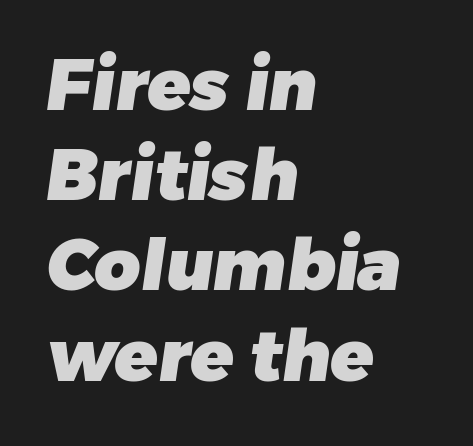
The image shows 71 px heavy sans-serif type; set left-aligned, normal line spacing (1.27x), normal letter spacing, not underlined; low stroke contrast and a medium x-height.
